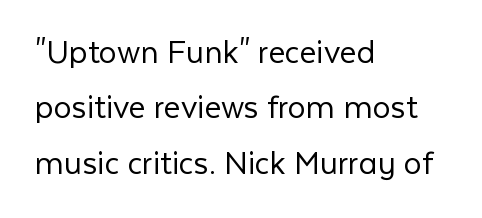
Q: Is the text bold? A: No.
Q: Is the text italic (slanted)? A: No, it is upright.
Q: Is the typeface a serif or a sans-serif typeface? A: Sans-serif.
Q: Is the text underlined? A: No.
Q: How is the paragraph aligned? A: Left-aligned.
Q: Is the spacing between letters normal or unusually wide? A: Normal.
Q: Is the spacing between lines tight, normal or loose? A: Normal.
Q: Width (condensed, normal, or wide)? A: Normal.
Q: Stroke contrast? A: Low.
Q: x-height? A: Medium.
Q: Monospaced? A: No.
